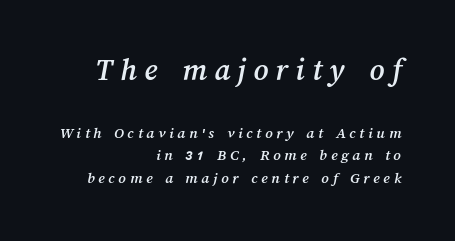
{"width": "normal", "stroke_contrast": "medium", "x_height": "medium", "monospaced": "no", "underline": "no", "align": "right", "line_spacing": "normal", "line_spacing_ratio": 1.41, "letter_spacing": "wide", "letter_spacing_em": 0.23, "larger_block": "first", "size_ratio": 2.0, "glyph_px": 32}
